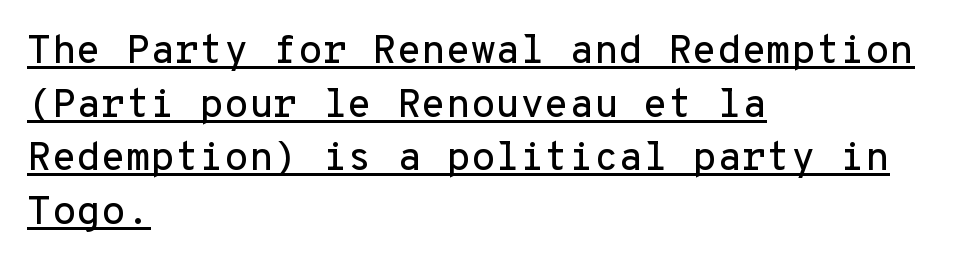
Students, note that the glyphs here touch the page at normal intervals. These lines stack with their left ends in a neat column. The sample's only ornament is a line tracing under the words. Fixed-width glyphs throughout — classic coding-font behaviour. Characters remain perfectly vertical along every line. The space between consecutive lines is moderate.
